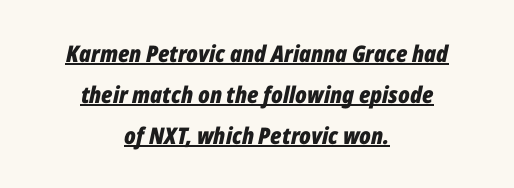
The image shows 23 px bold type, italic (leaning right); set centered, line spacing 1.78x, normal letter spacing, underlined.
